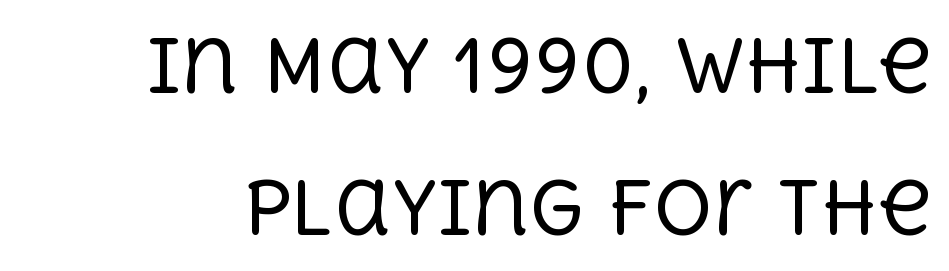
{"serif": "yes", "italic": "no", "bold": "no", "weight": "regular", "width": "normal", "x_height": "large", "monospaced": "no", "underline": "no", "line_spacing": "loose", "line_spacing_ratio": 1.94, "letter_spacing": "normal", "letter_spacing_em": 0.0, "glyph_px": 73}
